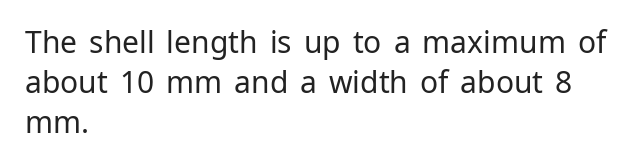
The image shows 30 px regular-weight sans-serif type, upright; set left-aligned, normal line spacing (1.34x), normal letter spacing, not underlined; low stroke contrast and a medium x-height.
